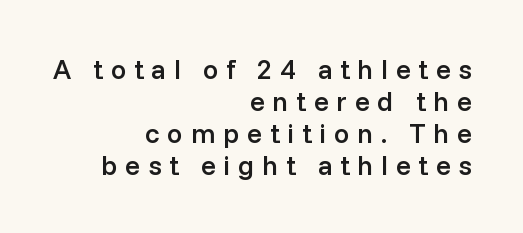
Q: Is the text bold? A: Semi-bold.
Q: Is the text italic (slanted)? A: No, it is upright.
Q: Is the typeface a serif or a sans-serif typeface? A: Sans-serif.
Q: Is the text underlined? A: No.
Q: How is the paragraph aligned? A: Right-aligned.
Q: Is the spacing between letters normal or unusually wide? A: Unusually wide.
Q: Is the spacing between lines tight, normal or loose? A: Tight.
Q: Width (condensed, normal, or wide)? A: Normal.
Q: Stroke contrast? A: Low.
Q: x-height? A: Medium.
Q: Monospaced? A: No.
